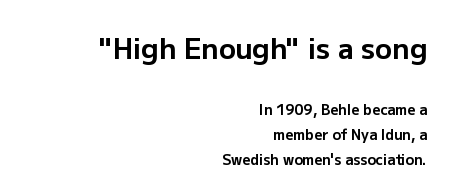
In terms of weight, the rendering is a true, heavy bold. Line endings align vertically; line beginnings do not. This layout puts the oversized block above and the modest block below. Honestly, there is no underline to notice here at all. Tracking value appears to be zero — textbook default spacing.
